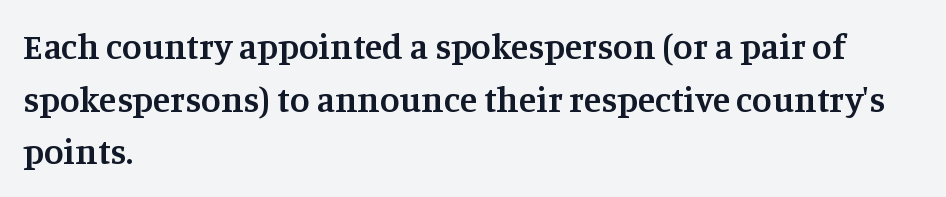
The image shows 36 px semibold serif type, upright; set left-aligned, normal line spacing (1.46x), normal letter spacing, not underlined; medium stroke contrast and a large x-height.
